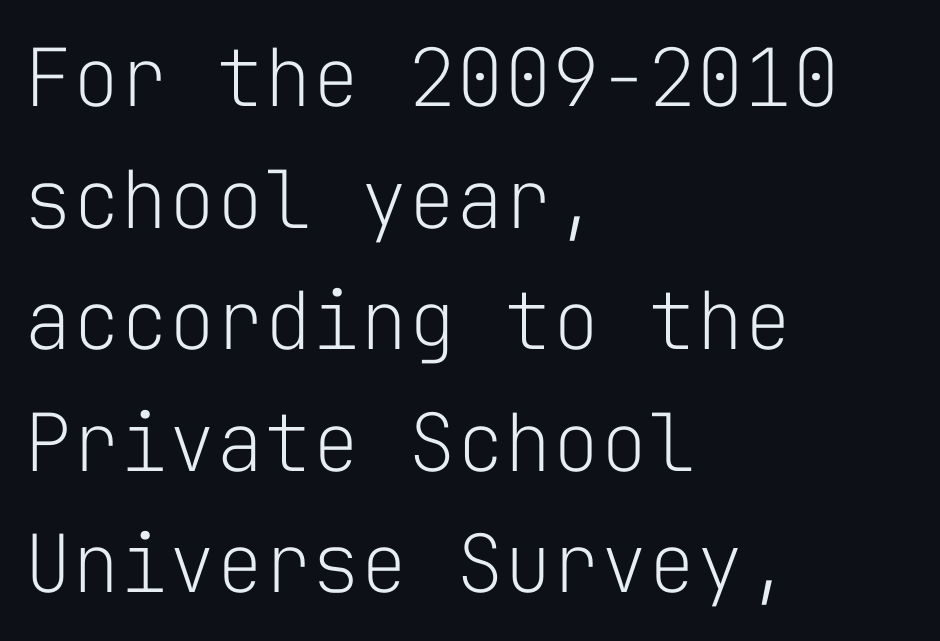
Q: Is the text bold? A: No.
Q: Is the text italic (slanted)? A: No, it is upright.
Q: Is the typeface a serif or a sans-serif typeface? A: Sans-serif.
Q: Is the text underlined? A: No.
Q: How is the paragraph aligned? A: Left-aligned.
Q: Is the spacing between letters normal or unusually wide? A: Normal.
Q: Is the spacing between lines tight, normal or loose? A: Normal.
Q: Width (condensed, normal, or wide)? A: Normal.
Q: Stroke contrast? A: Low.
Q: x-height? A: Medium.
Q: Monospaced? A: Yes.
